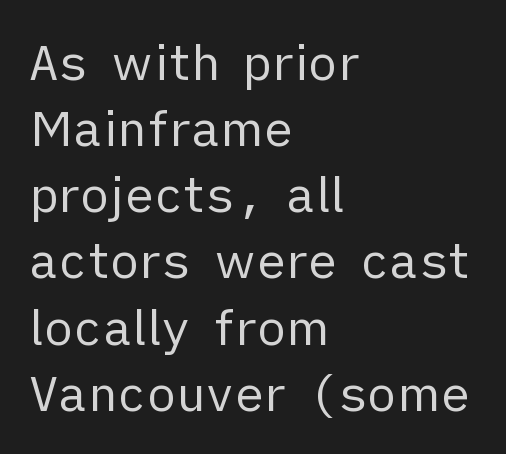
Q: Is the text bold? A: No.
Q: Is the text italic (slanted)? A: No, it is upright.
Q: Is the typeface a serif or a sans-serif typeface? A: Sans-serif.
Q: Is the text underlined? A: No.
Q: How is the paragraph aligned? A: Left-aligned.
Q: Is the spacing between letters normal or unusually wide? A: Normal.
Q: Is the spacing between lines tight, normal or loose? A: Normal.
Q: Width (condensed, normal, or wide)? A: Normal.
Q: Stroke contrast? A: Low.
Q: x-height? A: Medium.
Q: Monospaced? A: No.
